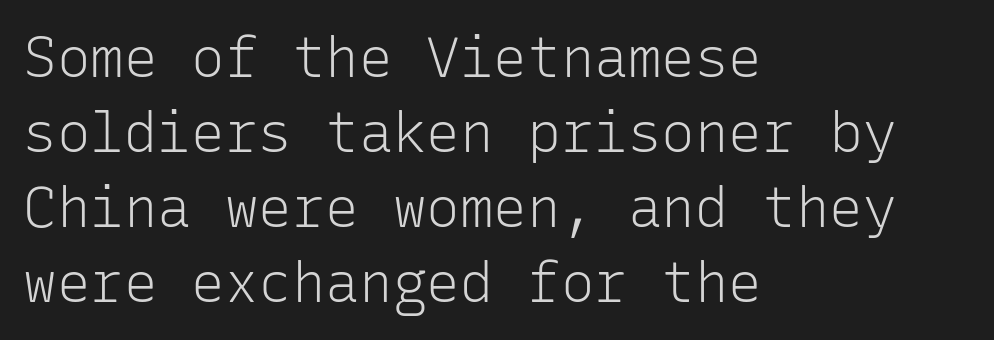
{"serif": "no", "italic": "no", "bold": "no", "weight": "light", "width": "normal", "stroke_contrast": "low", "x_height": "medium", "monospaced": "yes", "underline": "no", "align": "left", "line_spacing": "normal", "line_spacing_ratio": 1.34, "letter_spacing": "normal", "letter_spacing_em": 0.0, "glyph_px": 56}
